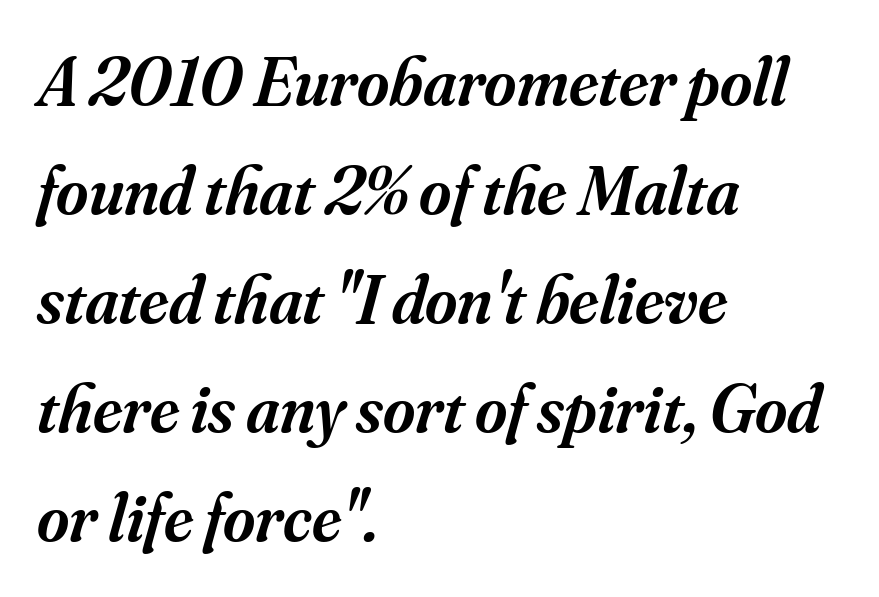
{"serif": "yes", "italic": "yes", "lean": "right", "slant_degrees": 16, "bold": "semi", "weight": "semibold", "width": "normal", "stroke_contrast": "medium", "x_height": "small", "monospaced": "no", "underline": "no", "align": "left", "line_spacing": "normal", "line_spacing_ratio": 1.58, "letter_spacing": "normal", "letter_spacing_em": 0.0, "glyph_px": 69}
